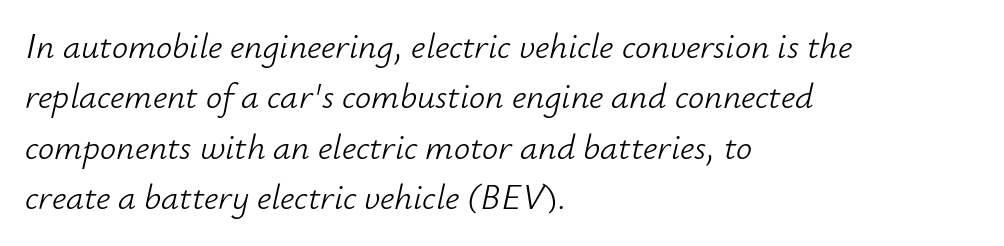
The image shows 36 px light type, italic (leaning right); set left-aligned, normal line spacing (1.4x), normal letter spacing, not underlined; low stroke contrast and a small x-height.
